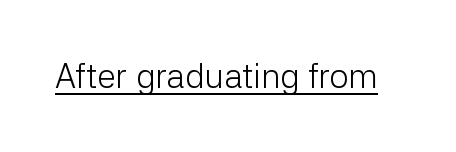
The weight would be labelled regular, book, light, or lighter still. Check the space under the baseline: a stroke is drawn there. Tracking here is standard; glyphs follow each other at the usual distance. The face used here is proportionally spaced, like ordinary book or web type. This rendering employs a face without finishing strokes, i.e., a sans-serif.
